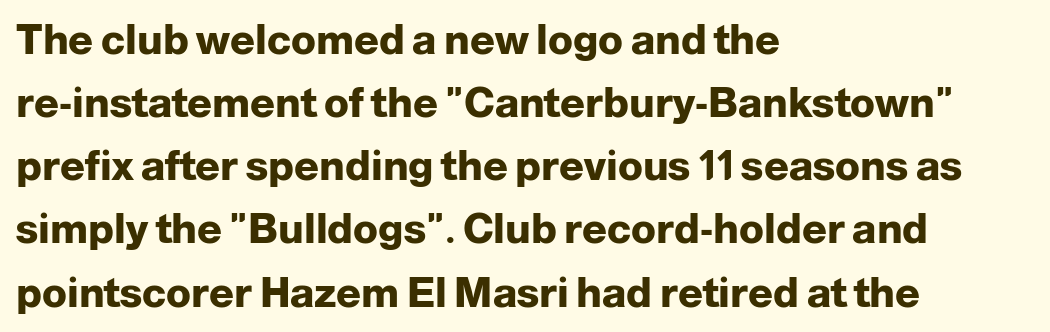
{"serif": "no", "italic": "no", "bold": "yes", "weight": "heavy", "width": "normal", "stroke_contrast": "low", "x_height": "medium", "monospaced": "no", "underline": "no", "align": "left", "line_spacing": "normal", "line_spacing_ratio": 1.54, "letter_spacing": "normal", "letter_spacing_em": 0.0, "glyph_px": 41}
